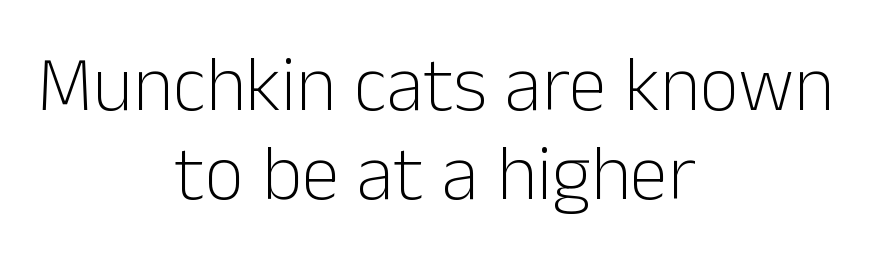
The image shows 77 px light sans-serif type, upright; set centered, tight line spacing (1.15x), normal letter spacing, not underlined; low stroke contrast and a medium x-height.
